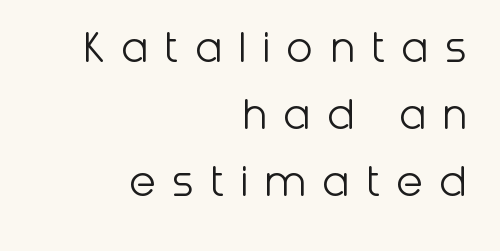
Q: Is the text bold? A: No.
Q: Is the text italic (slanted)? A: No, it is upright.
Q: Is the typeface a serif or a sans-serif typeface? A: Sans-serif.
Q: Is the text underlined? A: No.
Q: How is the paragraph aligned? A: Right-aligned.
Q: Is the spacing between letters normal or unusually wide? A: Unusually wide.
Q: Is the spacing between lines tight, normal or loose? A: Normal.
Q: Width (condensed, normal, or wide)? A: Normal.
Q: Stroke contrast? A: Low.
Q: x-height? A: Medium.
Q: Monospaced? A: No.
